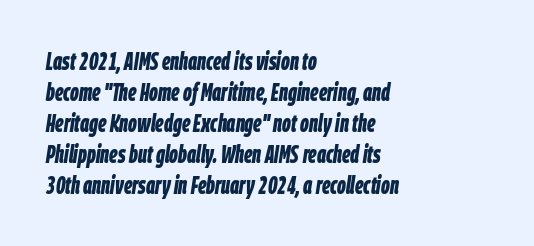
{"italic": "yes", "lean": "right", "slant_degrees": 9, "bold": "yes", "underline": "no", "align": "left", "line_spacing": "normal", "line_spacing_ratio": 1.29, "letter_spacing": "normal", "letter_spacing_em": 0.0, "glyph_px": 24}
